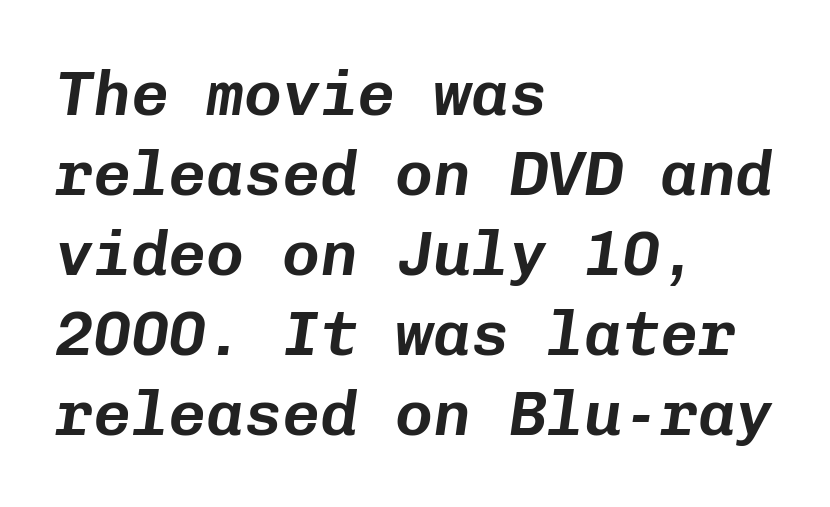
When letters slant like this, we call the style italic. Glyph-to-glyph distance matches everyday printed text. The setting favours the left margin, as ordinary paragraphs usually do. A bare baseline throughout the passage. Spacing verdict: monospaced, one width for all characters. The rendering uses a moderate line-height, typical for paragraphs.
